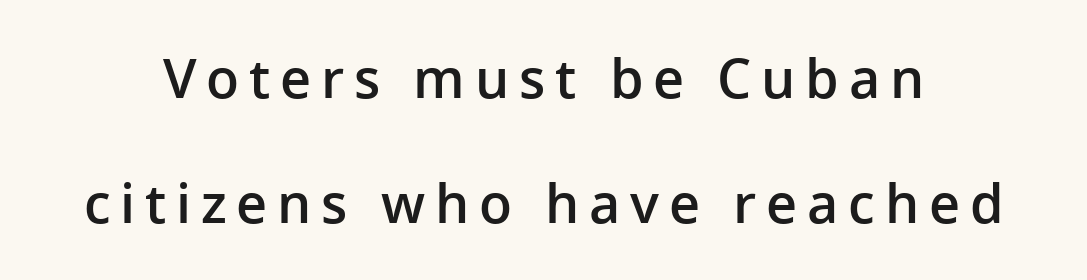
The passage shown stacks its lines with a broad gap. If you drew a line through each stem, it would be perfectly vertical. Just letters on the line, the space beneath them empty. Caption: semibold face, moderately heavy strokes. A typesetter would label this face a sans. Note the varied advance widths — an 'i' is clearly narrower than an 'm'.
